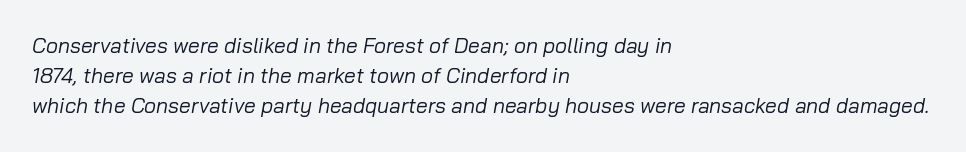
Check the space under the baseline: it is left empty. Characters follow at the spacing the type designer built in. Short and long lines alike share a common starting point at left. The typeface has the unassuming heft of standard copy or less. These lines sit exactly where default settings would place them.
